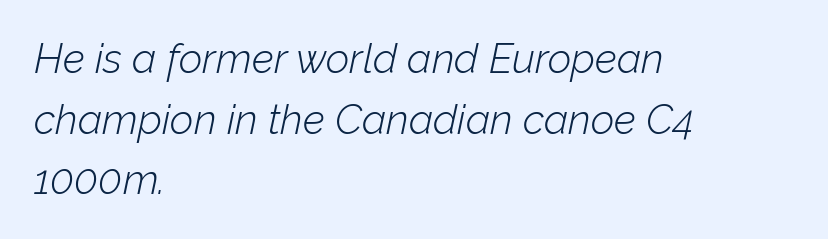
The image shows 41 px light type, italic (leaning right); set left-aligned, normal line spacing (1.48x), normal letter spacing, not underlined; low stroke contrast and a medium x-height.
